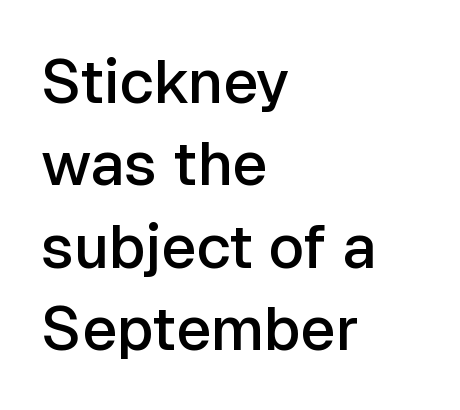
Examine the stroke ends and you'll find no serifs. The lines sit at an ordinary, default distance from one another. The face used here is proportionally spaced, like ordinary book or web type. This rendering leaves character spacing at its baseline value.
